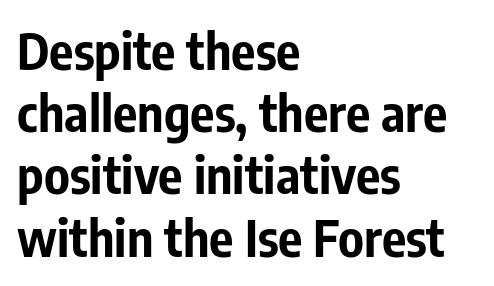
Q: Is the text bold? A: Yes.
Q: Is the text italic (slanted)? A: No, it is upright.
Q: Is the typeface a serif or a sans-serif typeface? A: Sans-serif.
Q: Is the text underlined? A: No.
Q: How is the paragraph aligned? A: Left-aligned.
Q: Is the spacing between letters normal or unusually wide? A: Normal.
Q: Width (condensed, normal, or wide)? A: Condensed.
Q: Stroke contrast? A: Low.
Q: x-height? A: Medium.
Q: Monospaced? A: No.
